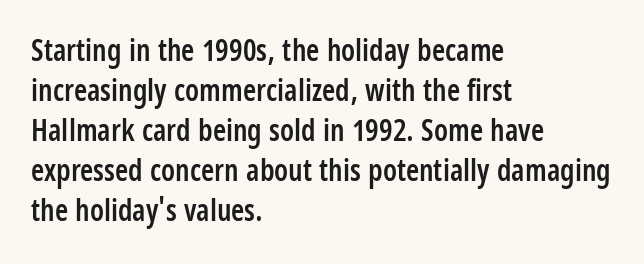
Q: Is the text bold? A: Semi-bold.
Q: Is the text italic (slanted)? A: No, it is upright.
Q: Is the typeface a serif or a sans-serif typeface? A: Sans-serif.
Q: Is the text underlined? A: No.
Q: How is the paragraph aligned? A: Left-aligned.
Q: Is the spacing between letters normal or unusually wide? A: Normal.
Q: Is the spacing between lines tight, normal or loose? A: Normal.
Q: Width (condensed, normal, or wide)? A: Condensed.
Q: Stroke contrast? A: Low.
Q: x-height? A: Large.
Q: Monospaced? A: No.
